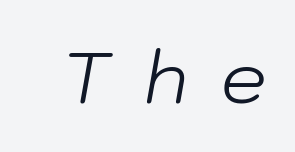
{"italic": "yes", "lean": "right", "slant_degrees": 10, "bold": "no", "weight": "light", "width": "normal", "stroke_contrast": "low", "x_height": "medium", "monospaced": "no", "underline": "no", "letter_spacing": "wide", "letter_spacing_em": 0.45, "glyph_px": 72}
